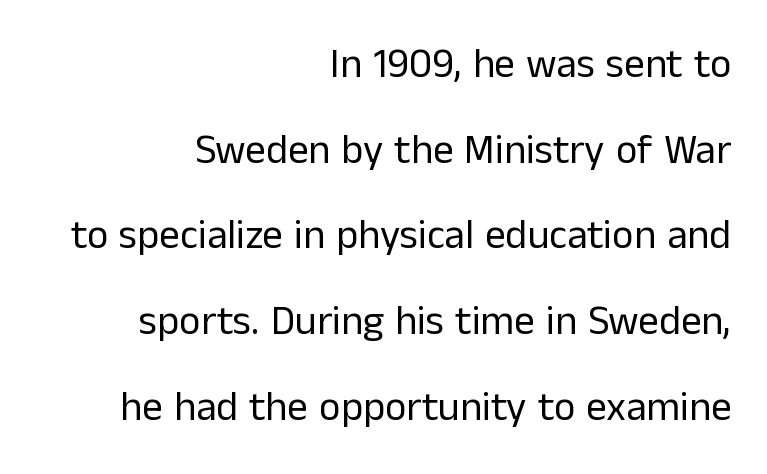
Q: Is the text bold? A: No.
Q: Is the text italic (slanted)? A: No, it is upright.
Q: Is the typeface a serif or a sans-serif typeface? A: Sans-serif.
Q: Is the text underlined? A: No.
Q: How is the paragraph aligned? A: Right-aligned.
Q: Is the spacing between letters normal or unusually wide? A: Normal.
Q: Is the spacing between lines tight, normal or loose? A: Loose.
Q: Width (condensed, normal, or wide)? A: Normal.
Q: Stroke contrast? A: Low.
Q: x-height? A: Medium.
Q: Monospaced? A: No.
